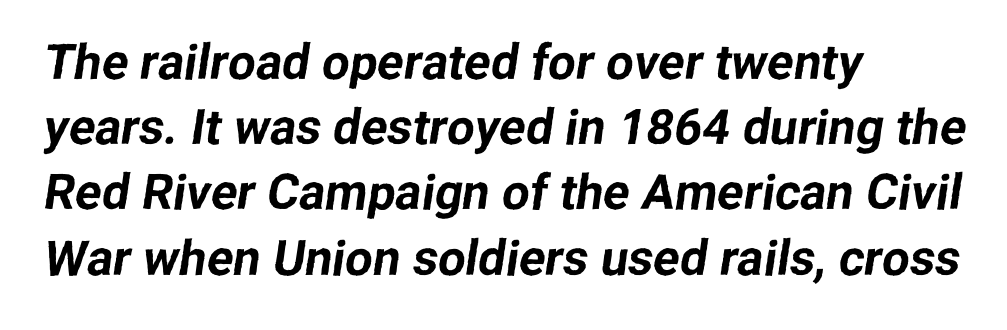
Q: Is the typeface a serif or a sans-serif typeface? A: Sans-serif.
Q: Is the text underlined? A: No.
Q: How is the paragraph aligned? A: Left-aligned.
Q: Is the spacing between letters normal or unusually wide? A: Normal.
Q: Is the spacing between lines tight, normal or loose? A: Normal.
Q: Width (condensed, normal, or wide)? A: Normal.
Q: Stroke contrast? A: Low.
Q: x-height? A: Medium.
Q: Monospaced? A: No.
